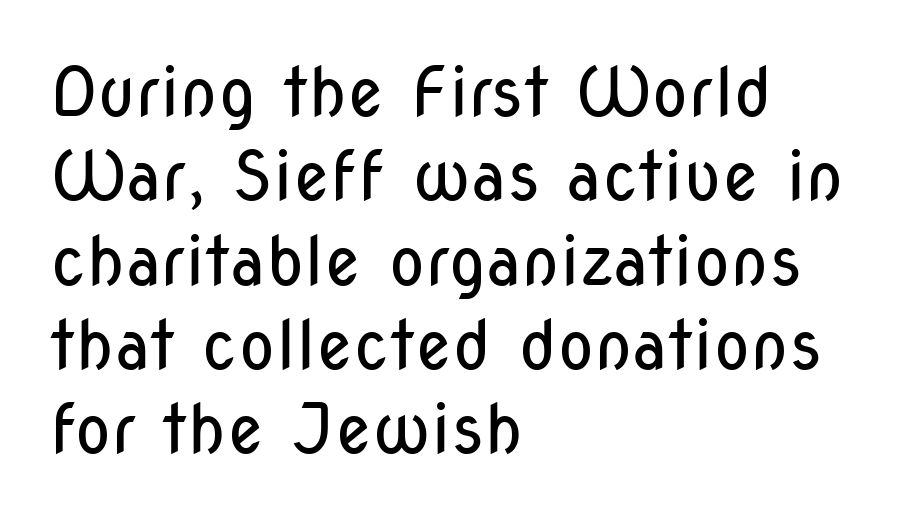
The image shows 68 px regular-weight, condensed sans-serif type, upright; set left-aligned, line spacing 1.24x, normal letter spacing, not underlined; low stroke contrast and a medium x-height.
